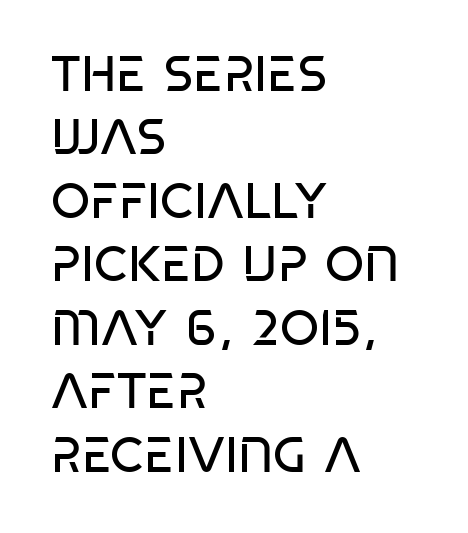
The rag falls on the right side of this text block. Descenders hang freely into open space. Think of a printed novel: that variable character pitch is what you see here. No chunkiness to these letters — they're not bold.
